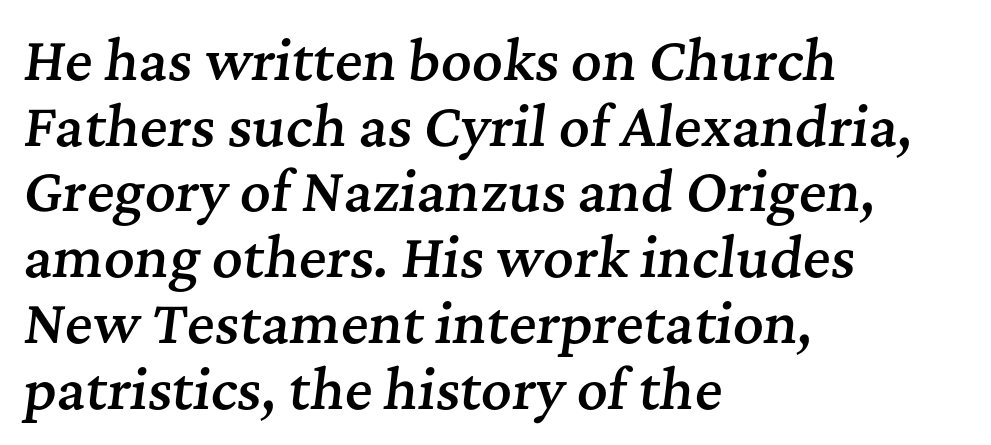
{"serif": "yes", "italic": "yes", "lean": "right", "slant_degrees": 7, "bold": "semi", "weight": "semibold", "width": "normal", "stroke_contrast": "medium", "x_height": "medium", "monospaced": "no", "underline": "no", "align": "left", "line_spacing_ratio": 1.24, "letter_spacing": "normal", "letter_spacing_em": 0.0, "glyph_px": 53}
